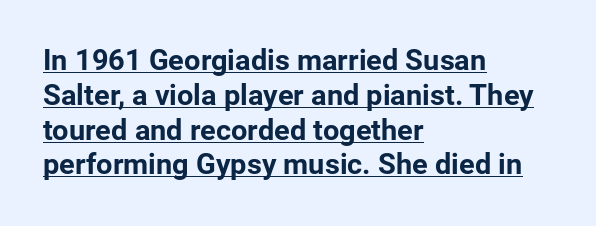
{"serif": "no", "italic": "no", "bold": "yes", "weight": "bold", "width": "normal", "stroke_contrast": "low", "x_height": "medium", "monospaced": "no", "underline": "yes", "align": "left", "line_spacing_ratio": 1.2, "letter_spacing": "normal", "letter_spacing_em": 0.0, "glyph_px": 29}
